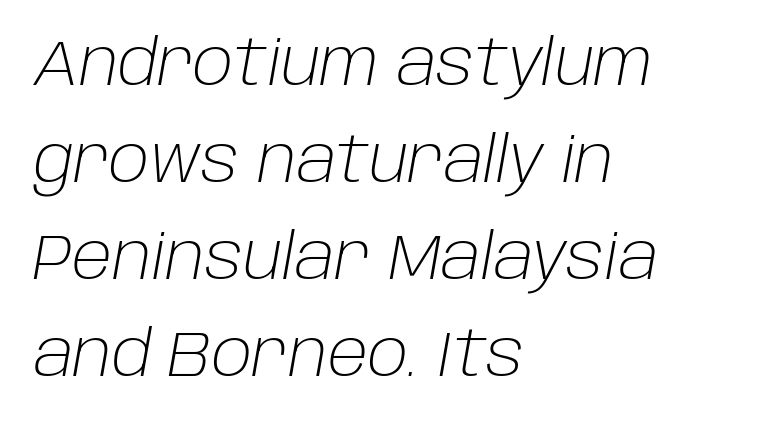
Q: Is the text bold? A: No.
Q: Is the text italic (slanted)? A: Yes, it leans right by about 10 degrees.
Q: Is the text underlined? A: No.
Q: How is the paragraph aligned? A: Left-aligned.
Q: Is the spacing between letters normal or unusually wide? A: Normal.
Q: Is the spacing between lines tight, normal or loose? A: Normal.
Q: Width (condensed, normal, or wide)? A: Normal.
Q: Stroke contrast? A: Low.
Q: x-height? A: Large.
Q: Monospaced? A: No.
